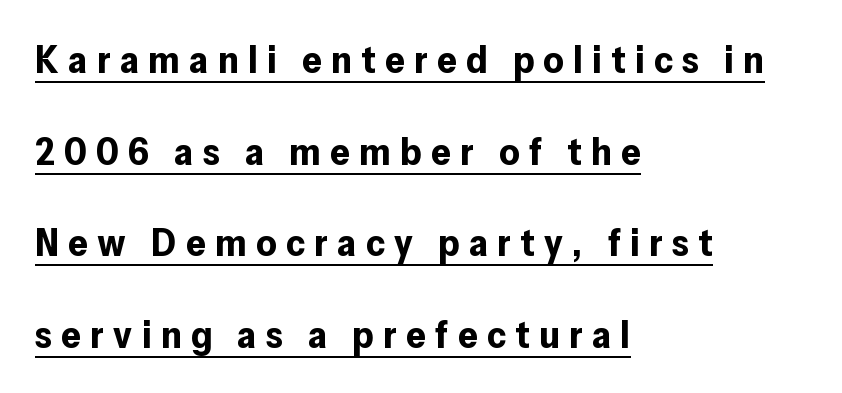
Q: Is the text bold? A: Yes.
Q: Is the text italic (slanted)? A: No, it is upright.
Q: Is the typeface a serif or a sans-serif typeface? A: Sans-serif.
Q: Is the text underlined? A: Yes.
Q: How is the paragraph aligned? A: Left-aligned.
Q: Is the spacing between letters normal or unusually wide? A: Unusually wide.
Q: Is the spacing between lines tight, normal or loose? A: Loose.
Q: Width (condensed, normal, or wide)? A: Normal.
Q: Stroke contrast? A: Low.
Q: x-height? A: Medium.
Q: Monospaced? A: No.
